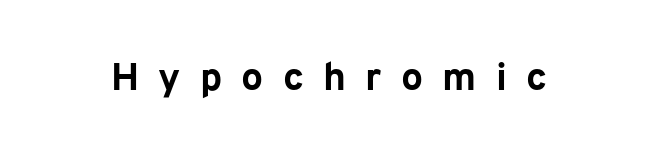
Q: Is the text bold? A: Yes.
Q: Is the text italic (slanted)? A: No, it is upright.
Q: Is the typeface a serif or a sans-serif typeface? A: Sans-serif.
Q: Is the text underlined? A: No.
Q: Is the spacing between letters normal or unusually wide? A: Unusually wide.
Q: Width (condensed, normal, or wide)? A: Normal.
Q: Stroke contrast? A: Low.
Q: x-height? A: Medium.
Q: Monospaced? A: No.
